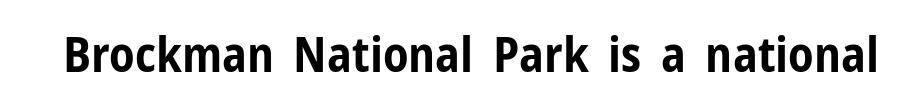
The face used here has the dense, thick strokes of a bold. The passage shown is not underscored anywhere. Is this a sans? Yes — the strokes have no serifs. Nothing unusual about the tracking: characters are spaced as the font intends. The rendering uses natural spacing where letterforms have individual widths. The typography opts for an upright posture over an oblique one.
